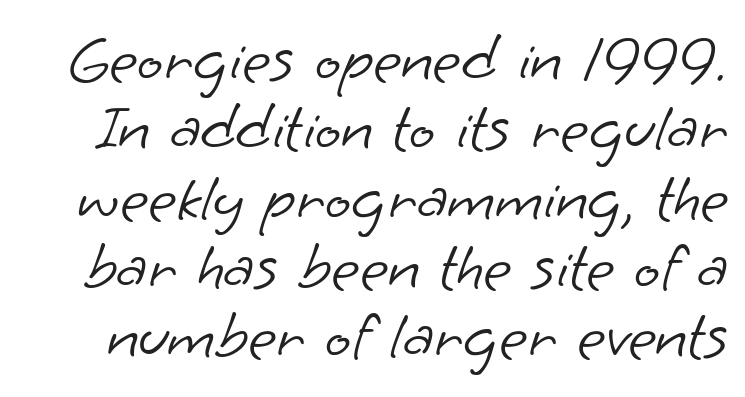
The letters look calm and open, with moderate or lighter stems. This rendering features lettering with no underline. The leading is snug, giving the passage a crowded texture. This is sans-serif lettering, the kind often seen on screens and signage. Here the glyphs are tracked normally, forming tight word shapes. The face used here is proportionally spaced, like ordinary book or web type.
